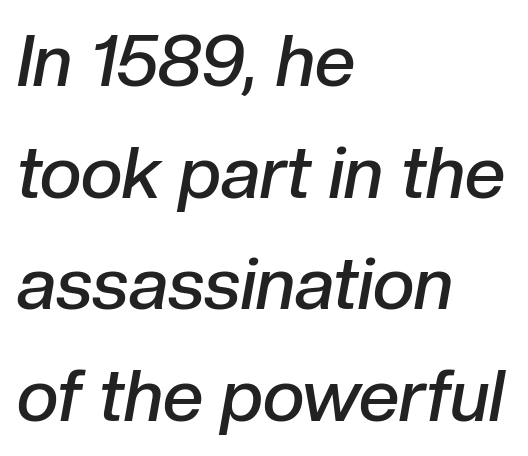
{"italic": "yes", "lean": "right", "slant_degrees": 10, "bold": "semi", "weight": "semibold", "width": "normal", "stroke_contrast": "low", "x_height": "medium", "monospaced": "no", "underline": "no", "align": "left", "line_spacing": "normal", "line_spacing_ratio": 1.55, "letter_spacing": "normal", "letter_spacing_em": 0.0, "glyph_px": 72}
